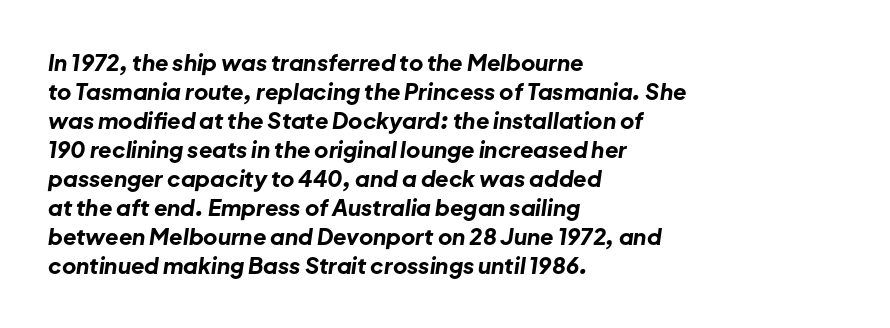
Honestly, there is no underline to notice here at all. The specimen reads as italic at a glance. The sample has been set heavy, in full bold. The letterforms sit shoulder to shoulder at normal distance. Horizontal bands of white between lines are of average thickness. Casual observation: everything's shoved over to the left.
